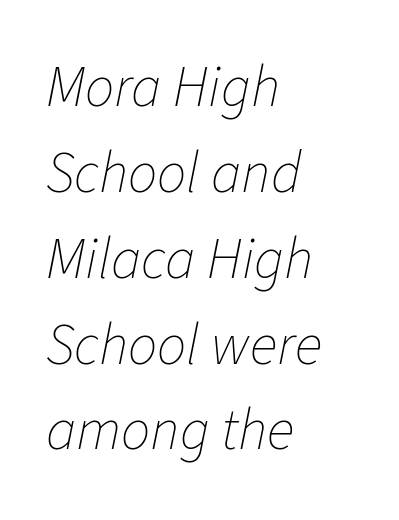
The strokes carry an ordinary text weight at most. You could not count columns in this text — the font is proportionally spaced. Underlining? Definitely not there. This sample keeps an unexceptional amount of space between lines.
